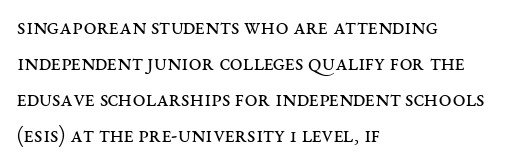
Q: Is the text bold? A: No.
Q: Is the text italic (slanted)? A: No, it is upright.
Q: Is the text underlined? A: No.
Q: How is the paragraph aligned? A: Left-aligned.
Q: Is the spacing between letters normal or unusually wide? A: Normal.
Q: Is the spacing between lines tight, normal or loose? A: Normal.
